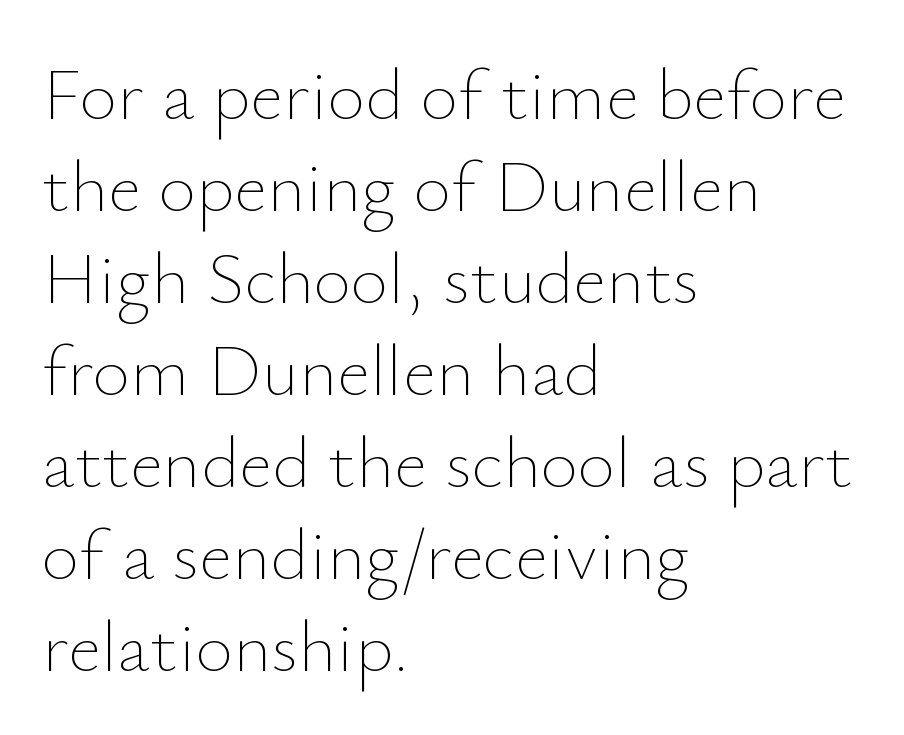
The image shows 73 px thin type, upright; set left-aligned, normal line spacing (1.26x), normal letter spacing, not underlined; low stroke contrast and a small x-height.
